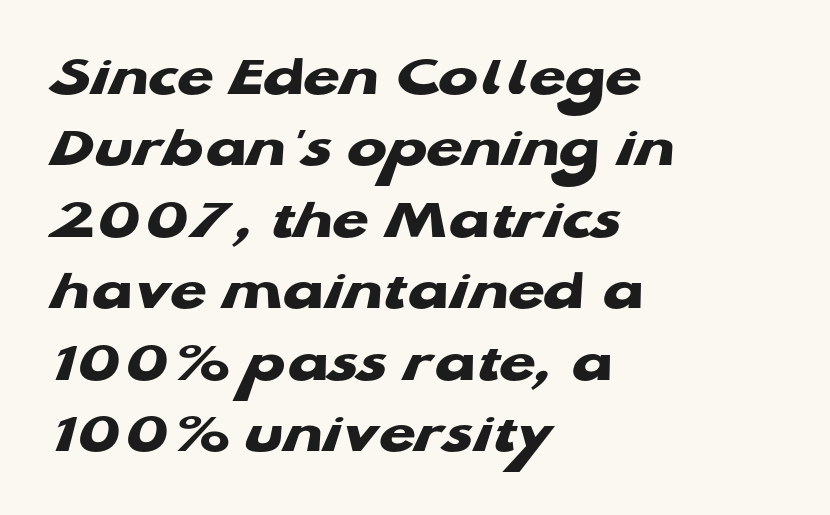
The letters carry no serifs — their stems end cleanly without finishing strokes. Think of a printed novel: that variable character pitch is what you see here. The type is set solid horizontally, with unmodified tracking. Thick stems and heavy bowls — unmistakably bold.
